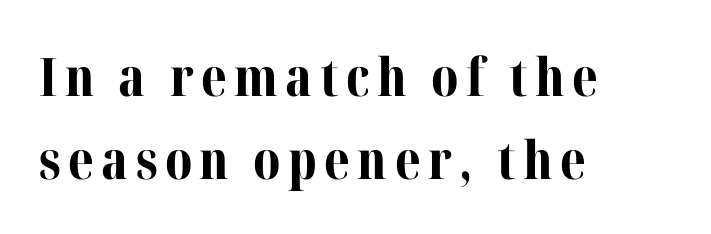
Letterform terminals end in serifs throughout the passage. Vertical strokes here are truly vertical. The ragged edge is on the right, which tells us the setting is flush left. What weight is shown? A full bold with thick strokes.
